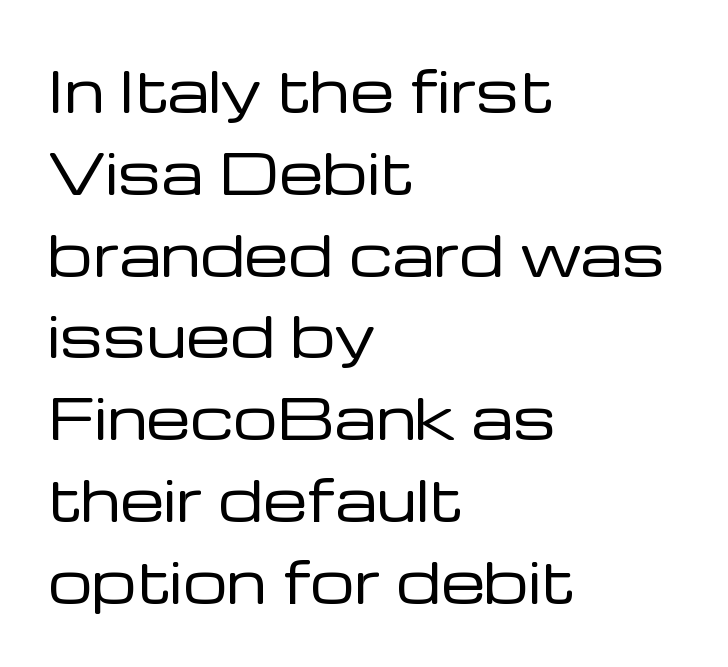
This rendering employs a face without finishing strokes, i.e., a sans-serif. A typesetter would call this proportional, since set widths differ per character. Rendered with straight, roman letterforms. Between one letter and the next there's only the usual sliver of space.
